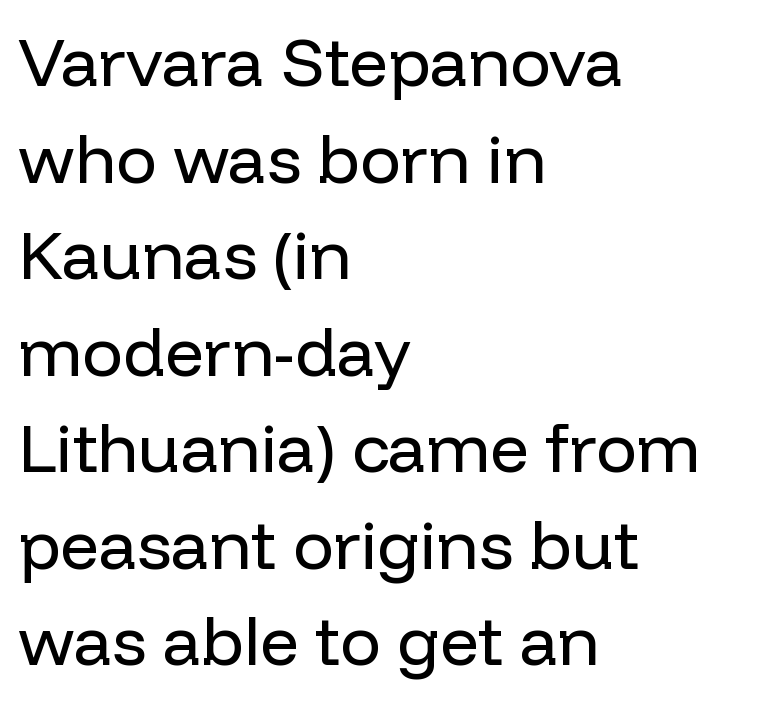
The image shows 68 px regular-weight sans-serif type, upright; set left-aligned, normal line spacing (1.42x), normal letter spacing, not underlined; low stroke contrast and a medium x-height.
